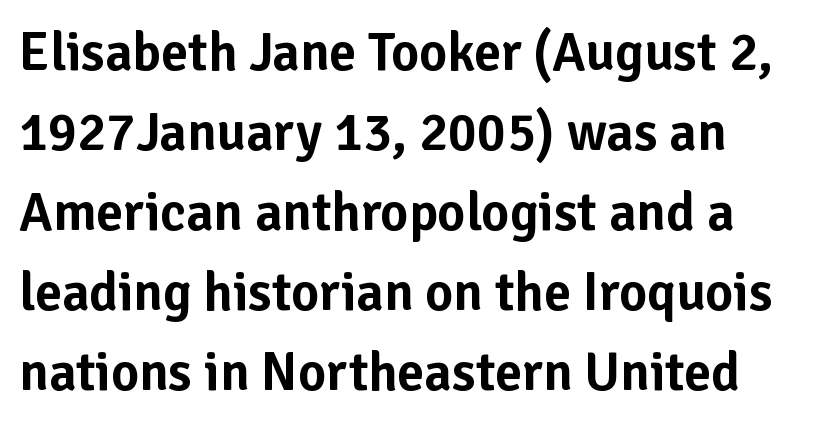
The image shows 54 px sans-serif type, upright; set normal line spacing (1.48x), normal letter spacing, not underlined; low stroke contrast and a medium x-height.
